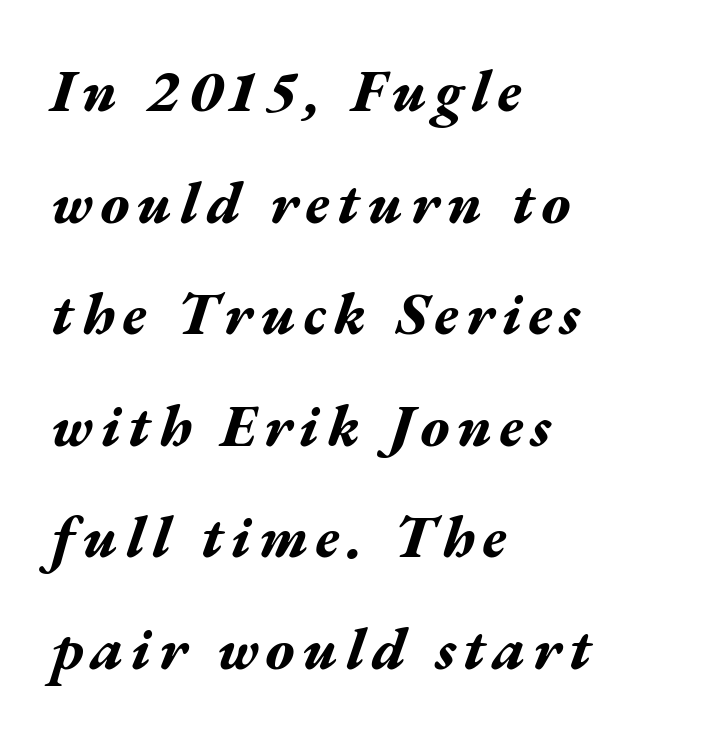
The image shows 59 px bold, wide type, italic (leaning right); set left-aligned, line spacing 1.89x, not underlined; medium stroke contrast and a medium x-height.
